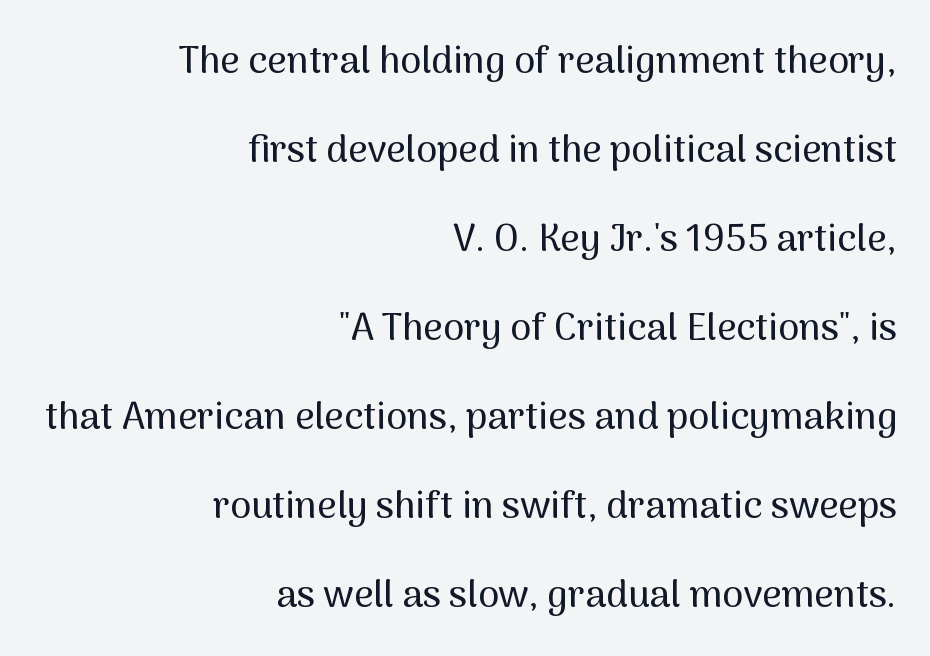
{"serif": "no", "italic": "no", "width": "normal", "stroke_contrast": "medium", "x_height": "medium", "monospaced": "no", "underline": "no", "align": "right", "line_spacing": "loose", "line_spacing_ratio": 2.34, "letter_spacing": "normal", "letter_spacing_em": 0.0, "glyph_px": 38}
